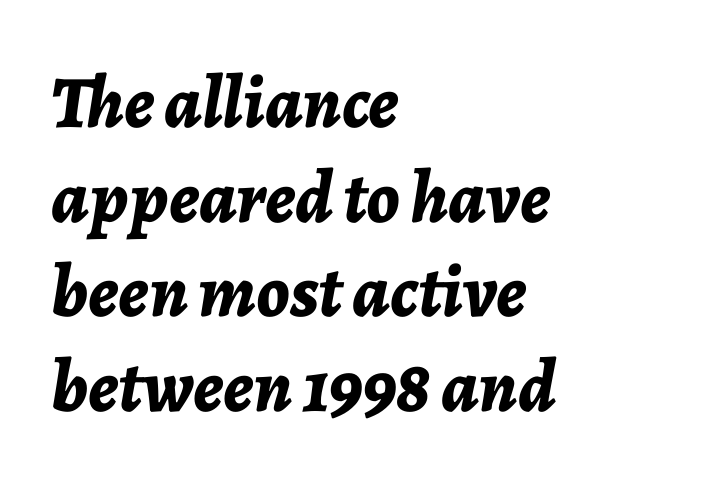
The image shows 74 px bold type, italic (leaning right); set left-aligned, normal line spacing (1.28x), normal letter spacing, not underlined; low stroke contrast and a medium x-height.
